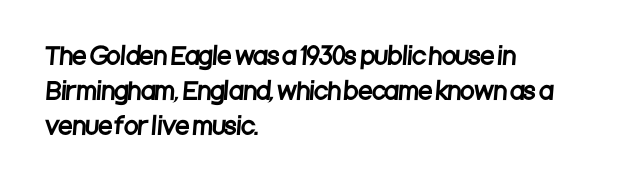
Line starts are locked; line ends wander. Summary of vertical rhythm: regular, with standard interline spacing. What stands out about the letter spacing? Nothing — it is the standard amount. Each row of text sits above clean, open space.
